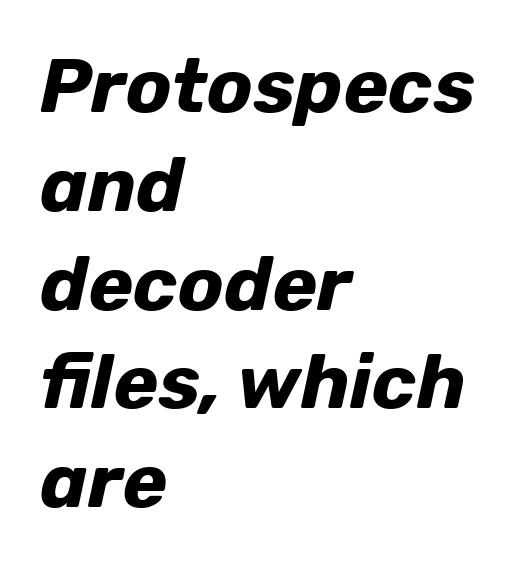
{"italic": "yes", "lean": "right", "slant_degrees": 12, "bold": "yes", "weight": "bold", "width": "normal", "stroke_contrast": "low", "x_height": "medium", "monospaced": "no", "underline": "no", "align": "left", "line_spacing": "normal", "line_spacing_ratio": 1.3, "letter_spacing": "normal", "letter_spacing_em": 0.0, "glyph_px": 76}
